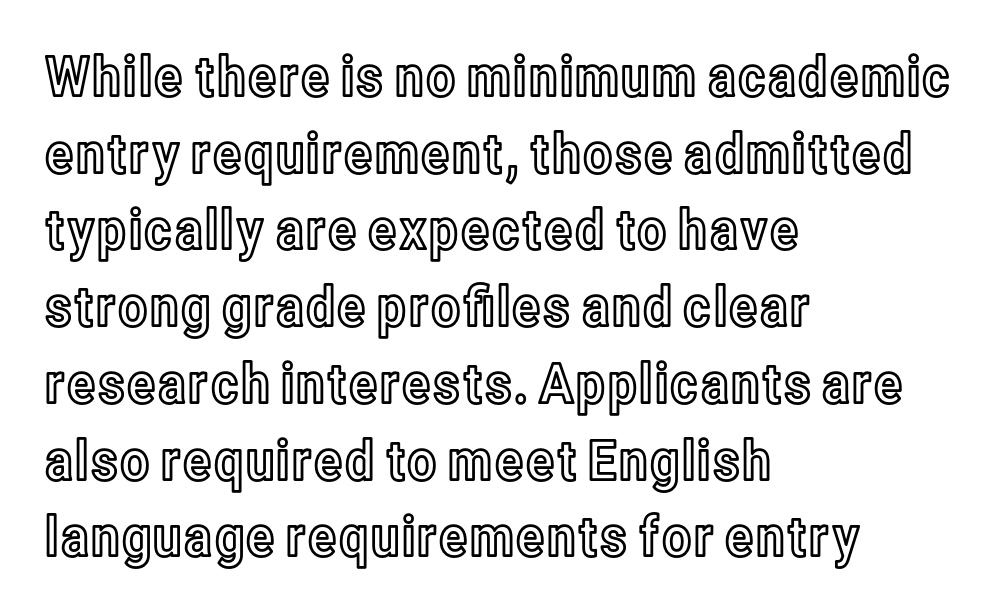
Q: Is the text italic (slanted)? A: No, it is upright.
Q: Is the text underlined? A: No.
Q: How is the paragraph aligned? A: Left-aligned.
Q: Is the spacing between letters normal or unusually wide? A: Normal.
Q: Is the spacing between lines tight, normal or loose? A: Normal.
Q: Width (condensed, normal, or wide)? A: Condensed.
Q: x-height? A: Medium.
Q: Monospaced? A: No.
